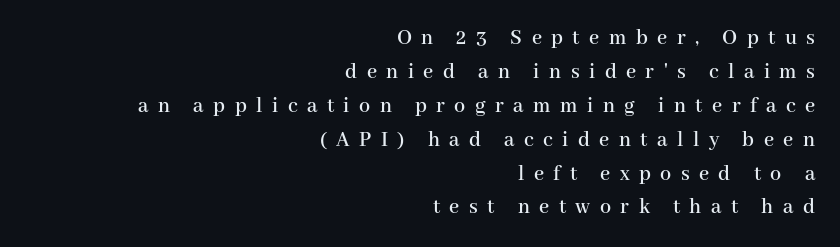
{"italic": "no", "underline": "no", "align": "right", "line_spacing": "normal", "line_spacing_ratio": 1.54, "letter_spacing": "wide", "letter_spacing_em": 0.43, "glyph_px": 22}
